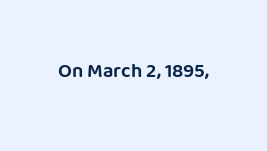
These lines keep a tight, regular rhythm from letter to letter. Unmarked baselines from the first word to the last. Italic: no, the glyphs are upright roman.
